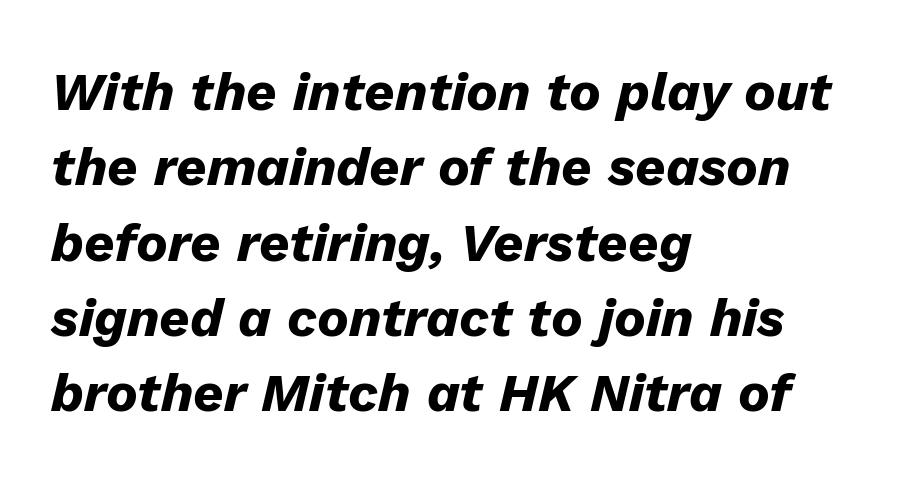
Words float on clear page, feet unadorned. Students, this is bold: see how much ink each stroke carries. Proportional: the letters do not fall into vertical columns. Reading down the block, your eye returns to a fixed left position each line.
